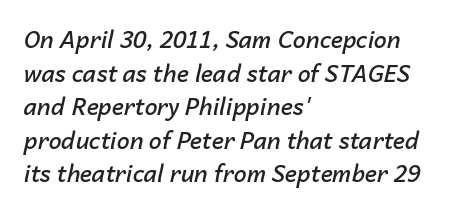
{"italic": "yes", "lean": "right", "slant_degrees": 14, "bold": "semi", "underline": "no", "align": "left", "line_spacing": "normal", "line_spacing_ratio": 1.46, "letter_spacing": "normal", "letter_spacing_em": 0.0, "glyph_px": 23}
